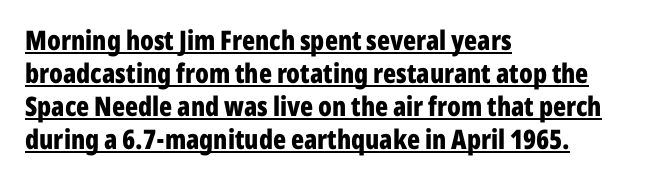
{"italic": "no", "bold": "yes", "underline": "yes", "align": "left", "line_spacing_ratio": 1.22, "letter_spacing": "normal", "letter_spacing_em": 0.0, "glyph_px": 27}
